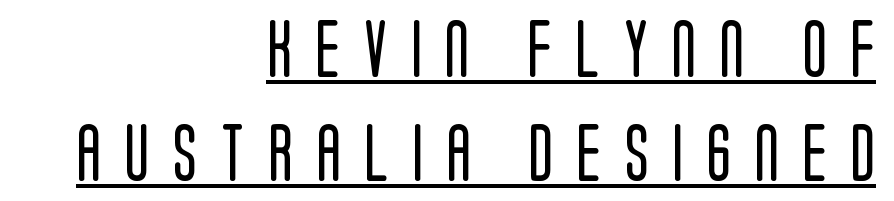
Q: Is the text bold? A: No.
Q: Is the text italic (slanted)? A: No, it is upright.
Q: Is the typeface a serif or a sans-serif typeface? A: Sans-serif.
Q: Is the text underlined? A: Yes.
Q: How is the paragraph aligned? A: Right-aligned.
Q: Is the spacing between letters normal or unusually wide? A: Unusually wide.
Q: Width (condensed, normal, or wide)? A: Condensed.
Q: Stroke contrast? A: Low.
Q: x-height? A: Large.
Q: Monospaced? A: No.
